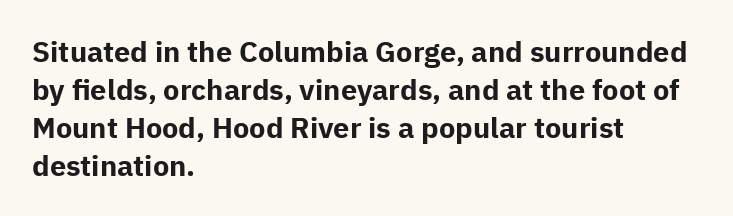
Q: Is the text bold? A: Yes.
Q: Is the text italic (slanted)? A: No, it is upright.
Q: Is the typeface a serif or a sans-serif typeface? A: Sans-serif.
Q: Is the text underlined? A: No.
Q: How is the paragraph aligned? A: Left-aligned.
Q: Is the spacing between letters normal or unusually wide? A: Normal.
Q: Is the spacing between lines tight, normal or loose? A: Normal.
Q: Width (condensed, normal, or wide)? A: Normal.
Q: Stroke contrast? A: Low.
Q: x-height? A: Medium.
Q: Monospaced? A: No.
